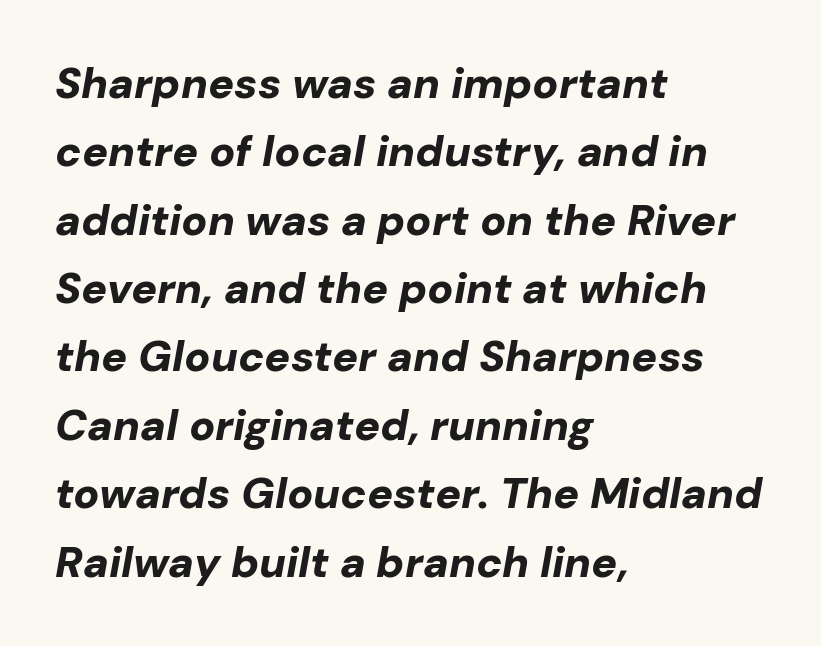
The image shows 43 px bold type, italic (leaning right); set left-aligned, normal line spacing (1.59x), normal letter spacing, not underlined; low stroke contrast and a medium x-height.
